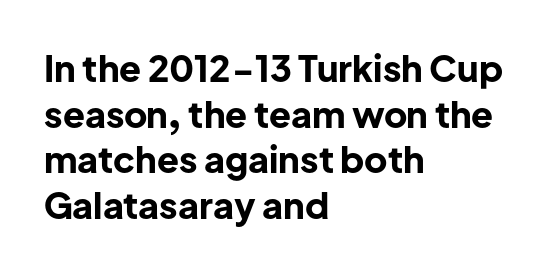
Look at the tracking — it's just the regular setting, nothing added. The glyphs are unaccompanied by any horizontal stroke below them. These lines are rendered in a variable-pitch font. The passage is arranged the way most books set body copy — flush left. Posture: straight, roman, zero tilt.
